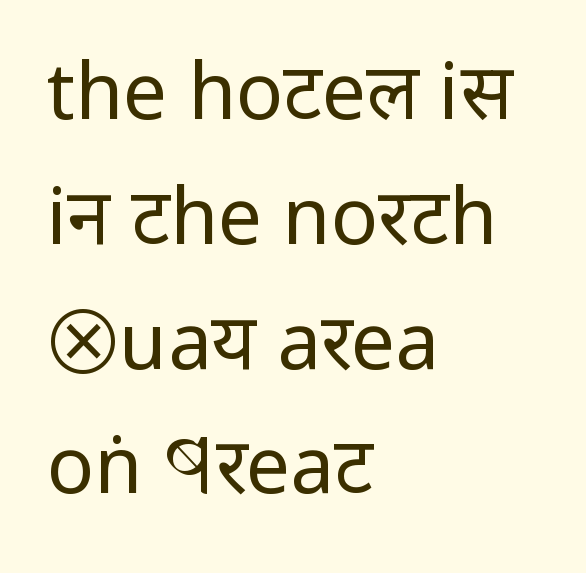
The image shows 78 px regular-weight, condensed sans-serif type, upright; set left-aligned, normal line spacing (1.6x), normal letter spacing, not underlined; low stroke contrast and a large x-height.
